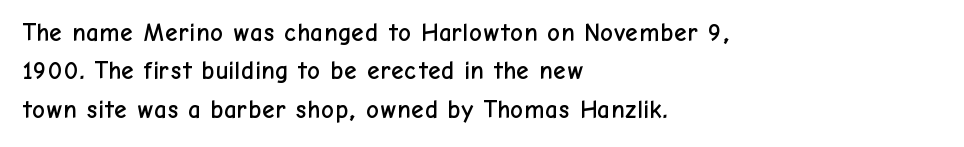
Q: Is the text italic (slanted)? A: No, it is upright.
Q: Is the text underlined? A: No.
Q: How is the paragraph aligned? A: Left-aligned.
Q: Is the spacing between letters normal or unusually wide? A: Normal.
Q: Is the spacing between lines tight, normal or loose? A: Normal.
